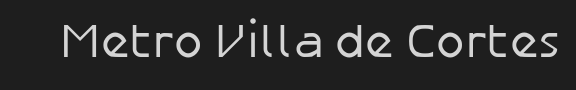
{"serif": "no", "italic": "no", "bold": "no", "weight": "regular", "width": "normal", "stroke_contrast": "low", "x_height": "medium", "monospaced": "no", "underline": "no", "letter_spacing": "normal", "letter_spacing_em": 0.0, "glyph_px": 48}
